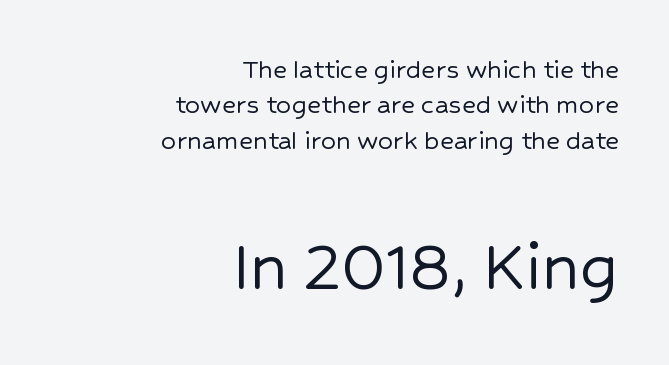
{"serif": "no", "italic": "no", "width": "normal", "stroke_contrast": "low", "x_height": "medium", "monospaced": "no", "underline": "no", "align": "right", "line_spacing_ratio": 1.18, "letter_spacing": "normal", "letter_spacing_em": 0.0, "larger_block": "second", "size_ratio": 2.53, "glyph_px": 76}
